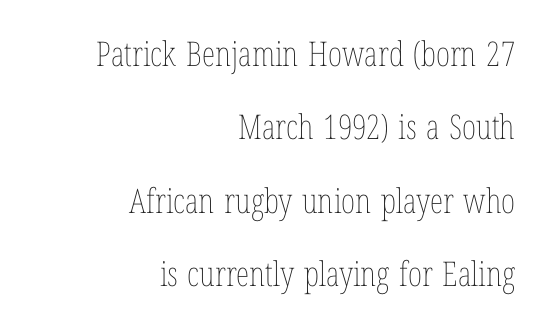
The image shows 34 px thin, condensed type, upright; set right-aligned, loose line spacing (2.16x), normal letter spacing, not underlined; low stroke contrast and a medium x-height.
